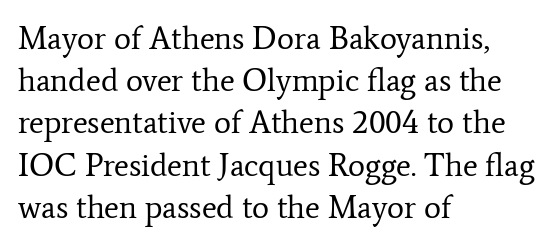
Q: Is the text bold? A: No.
Q: Is the text italic (slanted)? A: No, it is upright.
Q: Is the typeface a serif or a sans-serif typeface? A: Serif.
Q: Is the text underlined? A: No.
Q: How is the paragraph aligned? A: Left-aligned.
Q: Is the spacing between letters normal or unusually wide? A: Normal.
Q: Is the spacing between lines tight, normal or loose? A: Normal.
Q: Width (condensed, normal, or wide)? A: Normal.
Q: Stroke contrast? A: Low.
Q: x-height? A: Medium.
Q: Monospaced? A: No.
